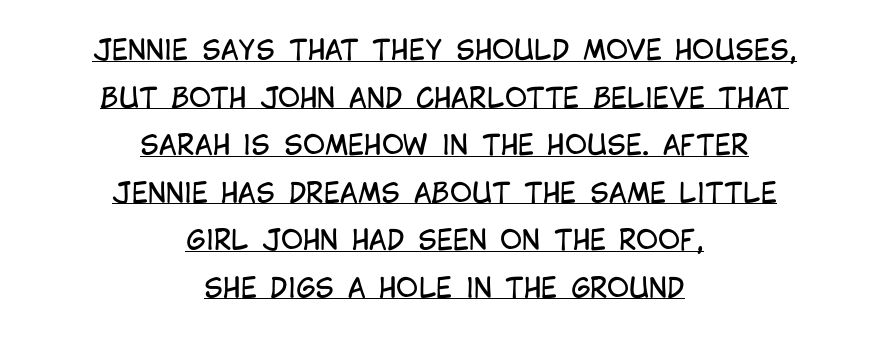
How are the letters spaced? Ordinarily, with no added tracking. Somebody hit Ctrl+U on this one — the words are underlined. Where is the straight margin? There isn't one; the lines are centered. When letters stand straight like this, we call the style roman or upright. These glyphs show unthickened strokes, regular width or finer.
